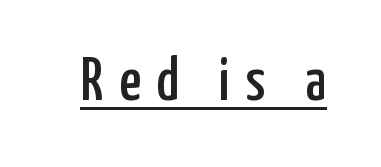
The lettering is marked with a stroke running underneath it. Note the varied advance widths — an 'i' is clearly narrower than an 'm'. Typographically, this falls in the sans-serif category. Nope, not italic — everything's standing straight.
